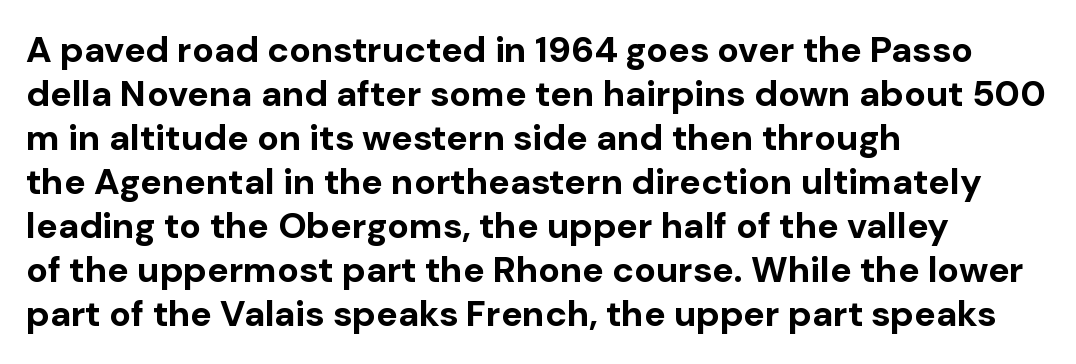
The image shows 36 px bold sans-serif type, upright; set left-aligned, line spacing 1.22x, normal letter spacing, not underlined; low stroke contrast and a medium x-height.
